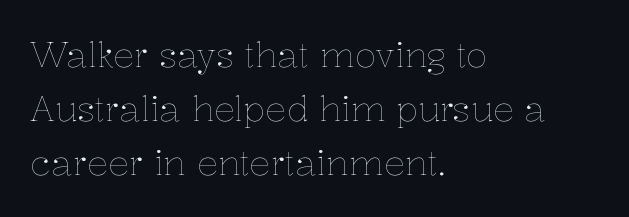
The image shows 35 px thin type, upright; set left-aligned, normal line spacing (1.55x), normal letter spacing, not underlined; low stroke contrast and a medium x-height.
